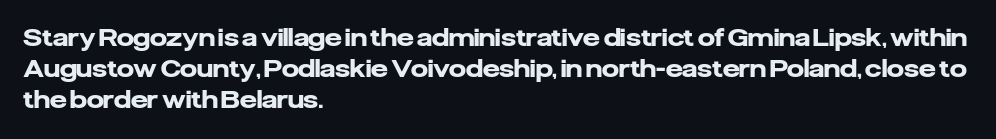
{"italic": "no", "bold": "yes", "underline": "no", "align": "left", "line_spacing": "normal", "line_spacing_ratio": 1.3, "letter_spacing": "normal", "letter_spacing_em": 0.0, "glyph_px": 24}
